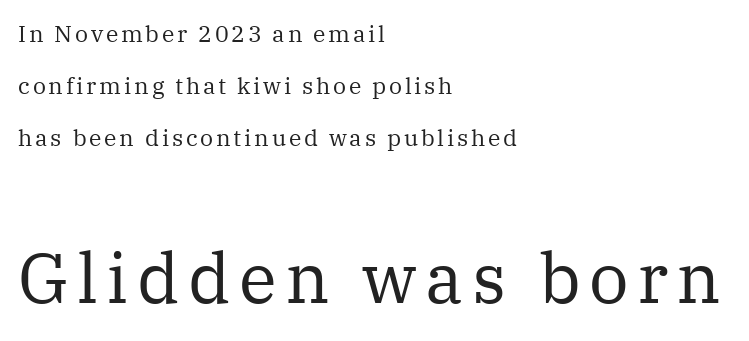
Q: Is the text bold? A: No.
Q: Is the text italic (slanted)? A: No, it is upright.
Q: Is the typeface a serif or a sans-serif typeface? A: Serif.
Q: Is the text underlined? A: No.
Q: How is the paragraph aligned? A: Left-aligned.
Q: Is the spacing between lines tight, normal or loose? A: Loose.
Q: Which block of text is set in a larger size, the first (top) or the second (bottom)? A: The second (bottom) one.
Q: Width (condensed, normal, or wide)? A: Normal.
Q: Stroke contrast? A: Medium.
Q: x-height? A: Medium.
Q: Monospaced? A: No.
